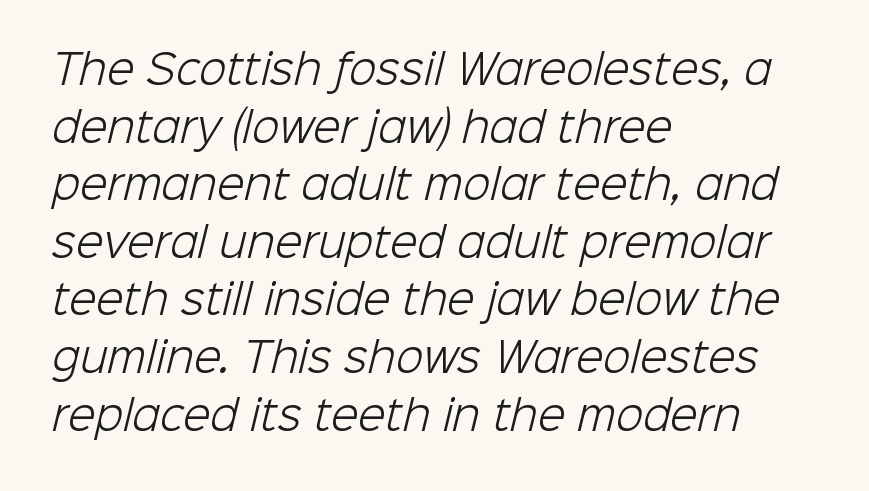
The image shows 40 px light sans-serif type; set left-aligned, normal line spacing (1.44x), normal letter spacing, not underlined; low stroke contrast and a medium x-height.
